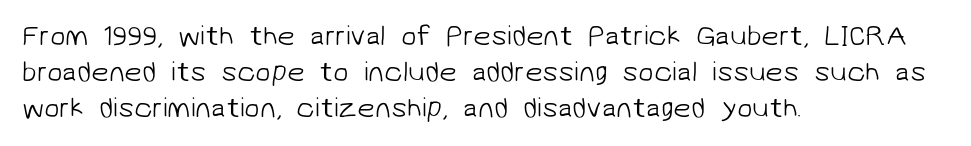
The image shows 28 px light sans-serif type; set left-aligned, normal line spacing (1.29x), normal letter spacing, not underlined; low stroke contrast and a medium x-height.
